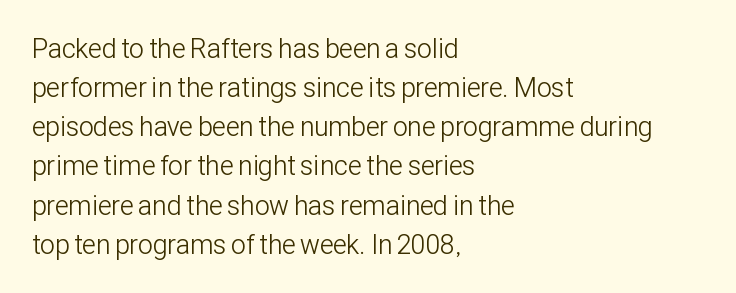
Default kerning and tracking; the words read as compact shapes. No heavy texture on the line: the type isn't bold. A roman cut, with each character standing at attention. Notice how the passage keeps a crisp vertical edge on the left only. Bare-footed words on every line.
